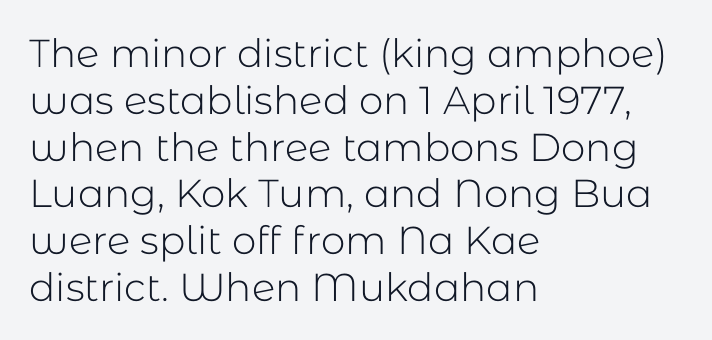
A roman cut, with each character standing at attention. Serif or sans? Sans — the stroke terminals are bare. The weight would be labelled regular, book, light, or lighter still. The baseline area is clear.
